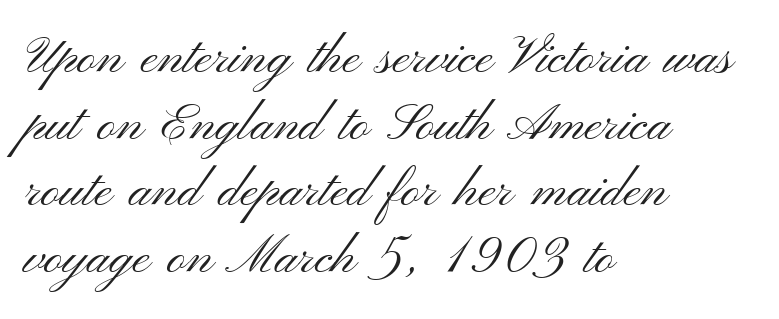
Q: Is the text bold? A: No.
Q: Is the text italic (slanted)? A: Yes.
Q: Is the typeface a serif or a sans-serif typeface? A: Sans-serif.
Q: Is the text underlined? A: No.
Q: How is the paragraph aligned? A: Left-aligned.
Q: Is the spacing between letters normal or unusually wide? A: Normal.
Q: Is the spacing between lines tight, normal or loose? A: Normal.
Q: Width (condensed, normal, or wide)? A: Wide.
Q: Stroke contrast? A: Medium.
Q: x-height? A: Small.
Q: Monospaced? A: No.
